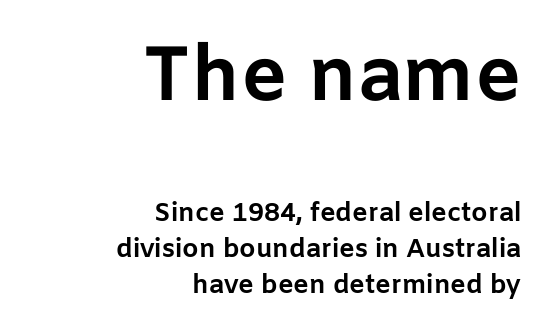
Q: Is the text bold? A: Yes.
Q: Is the text italic (slanted)? A: No, it is upright.
Q: Is the typeface a serif or a sans-serif typeface? A: Sans-serif.
Q: Is the text underlined? A: No.
Q: How is the paragraph aligned? A: Right-aligned.
Q: Is the spacing between letters normal or unusually wide? A: Normal.
Q: Is the spacing between lines tight, normal or loose? A: Normal.
Q: Which block of text is set in a larger size, the first (top) or the second (bottom)? A: The first (top) one.
Q: Width (condensed, normal, or wide)? A: Normal.
Q: Stroke contrast? A: Low.
Q: x-height? A: Medium.
Q: Monospaced? A: No.
